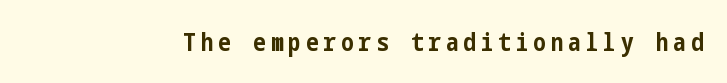
Q: Is the text bold? A: Yes.
Q: Is the text italic (slanted)? A: No, it is upright.
Q: Is the text underlined? A: No.
Q: Is the spacing between letters normal or unusually wide? A: Unusually wide.
